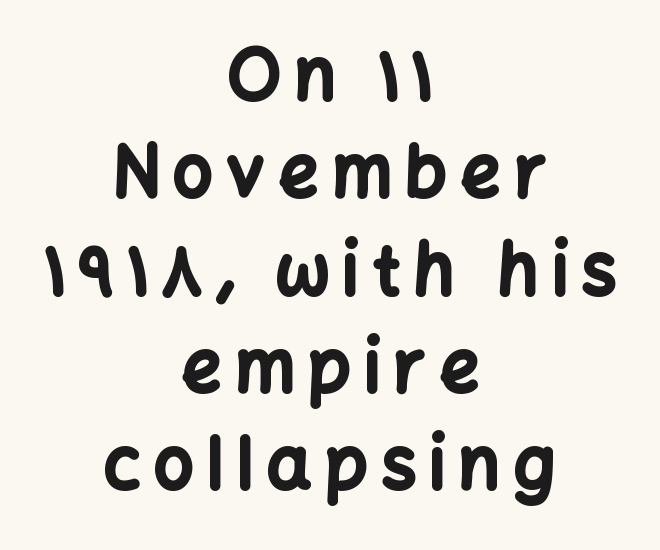
Q: Is the text bold? A: Yes.
Q: Is the text italic (slanted)? A: No, it is upright.
Q: Is the typeface a serif or a sans-serif typeface? A: Sans-serif.
Q: Is the text underlined? A: No.
Q: How is the paragraph aligned? A: Centered.
Q: Is the spacing between lines tight, normal or loose? A: Normal.
Q: Width (condensed, normal, or wide)? A: Normal.
Q: Stroke contrast? A: Low.
Q: x-height? A: Medium.
Q: Monospaced? A: No.
